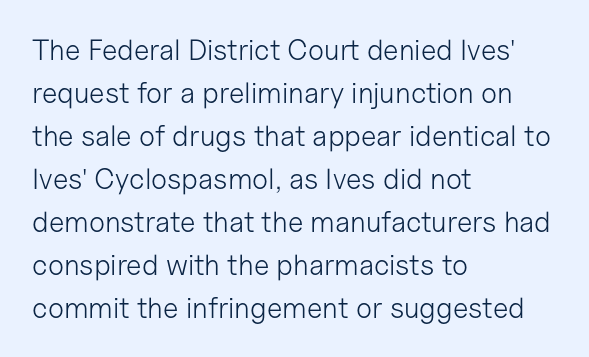
{"serif": "no", "italic": "no", "bold": "no", "weight": "light", "width": "normal", "stroke_contrast": "low", "x_height": "medium", "monospaced": "no", "underline": "no", "align": "left", "line_spacing": "normal", "line_spacing_ratio": 1.48, "letter_spacing": "normal", "letter_spacing_em": 0.0, "glyph_px": 29}
